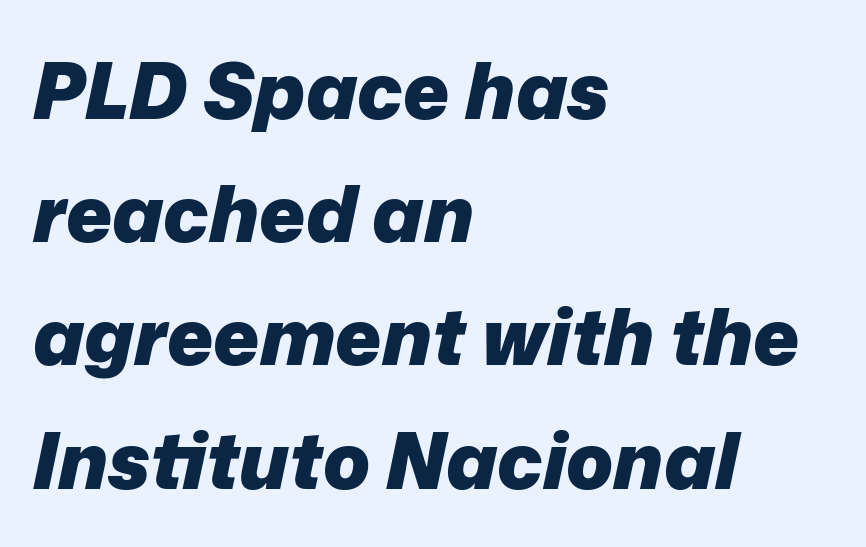
The image shows 78 px heavy type, italic (leaning right); set left-aligned, normal line spacing (1.58x), normal letter spacing, not underlined; low stroke contrast and a medium x-height.
